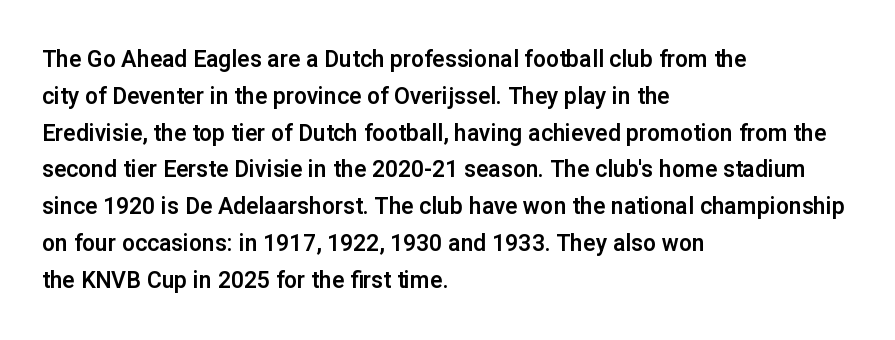
The image shows 23 px text type, upright; set left-aligned, normal line spacing (1.6x), normal letter spacing, not underlined.
